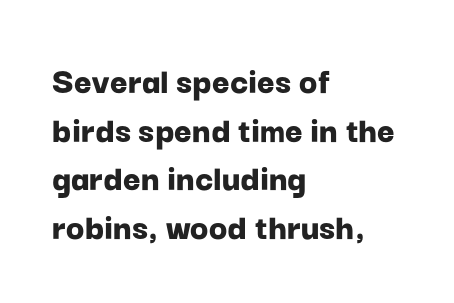
The image shows 38 px bold sans-serif type, upright; set left-aligned, normal line spacing (1.28x), normal letter spacing, not underlined; low stroke contrast and a medium x-height.
